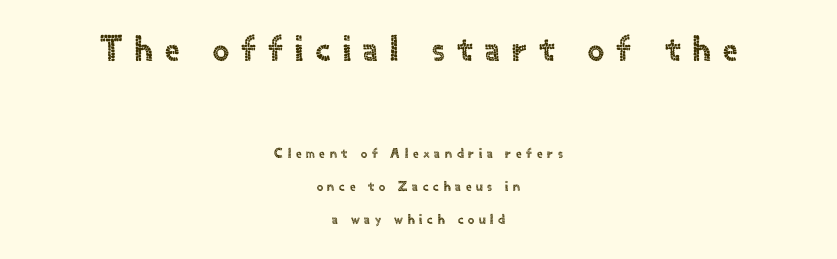
{"serif": "no", "italic": "no", "width": "normal", "x_height": "small", "monospaced": "no", "underline": "no", "align": "center", "line_spacing": "loose", "line_spacing_ratio": 2.36, "letter_spacing": "wide", "letter_spacing_em": 0.34, "larger_block": "first", "size_ratio": 2.57, "glyph_px": 36}
